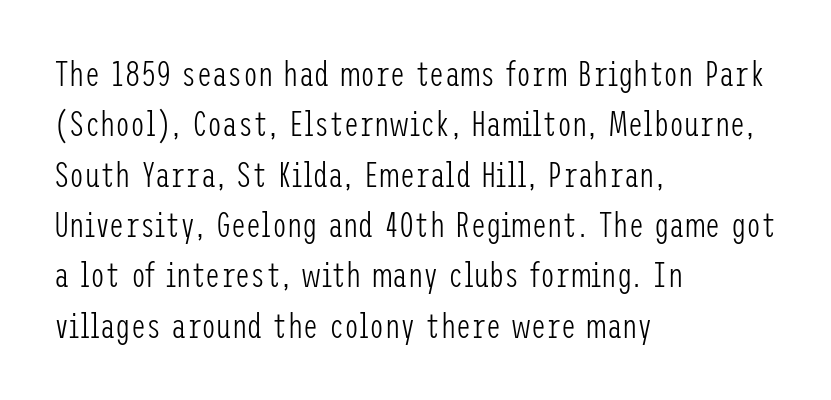
Nothing heavy about these letters — not bold at all. The letters stand upright; this is a roman face. I'd call this a sans setting — the letters go barefoot. This sample is left-justified, so line endings fall wherever the words run out. Each row of text sits above clean, open space.
